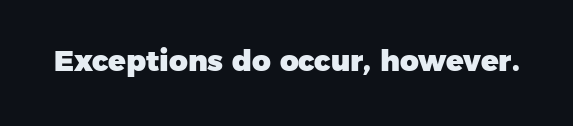
The image shows 29 px heavy sans-serif type; set normal letter spacing, not underlined; low stroke contrast and a medium x-height.
